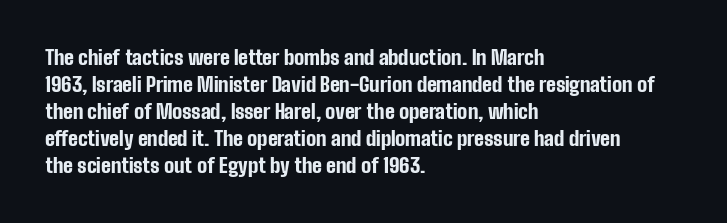
Q: Is the text bold? A: Yes.
Q: Is the text italic (slanted)? A: No, it is upright.
Q: Is the text underlined? A: No.
Q: How is the paragraph aligned? A: Left-aligned.
Q: Is the spacing between letters normal or unusually wide? A: Normal.
Q: Is the spacing between lines tight, normal or loose? A: Normal.
